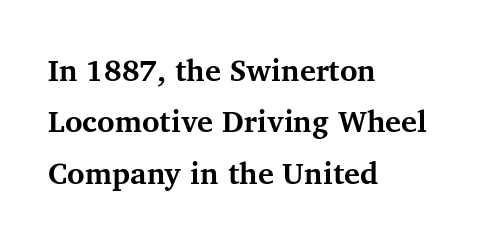
The image shows 30 px bold serif type, upright; set left-aligned, line spacing 1.71x, normal letter spacing, not underlined; medium stroke contrast and a medium x-height.
